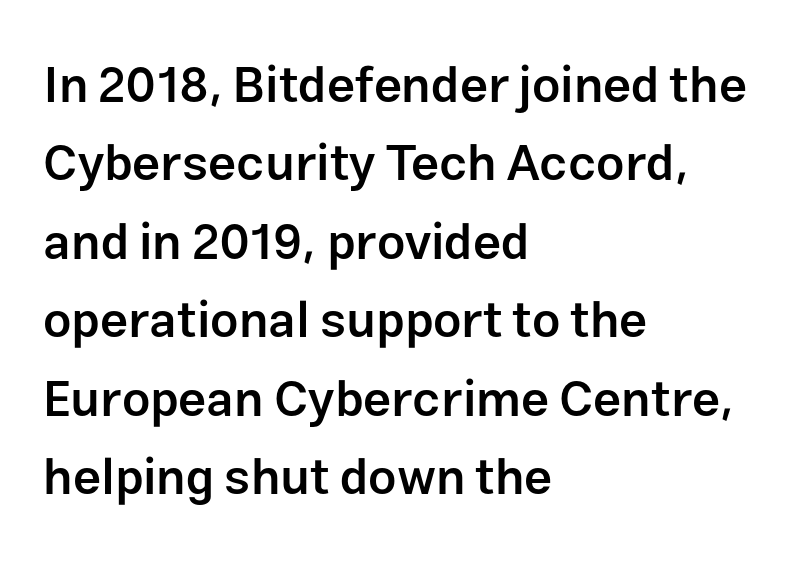
The designer left line spacing at the default. Short and long lines alike share a common starting point at left. Tracking here is standard; glyphs follow each other at the usual distance. In terms of letterform style, serifs are entirely absent.
